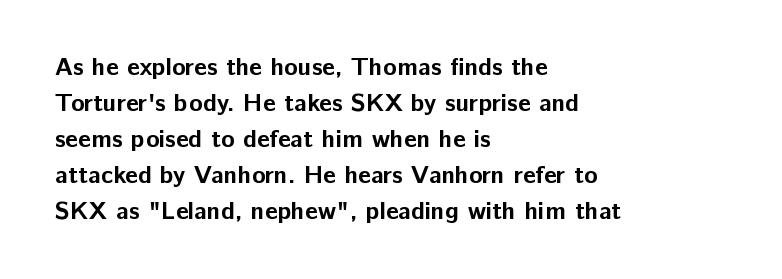
{"italic": "no", "bold": "yes", "underline": "no", "align": "left", "line_spacing": "normal", "line_spacing_ratio": 1.44, "letter_spacing": "normal", "letter_spacing_em": 0.0, "glyph_px": 25}
